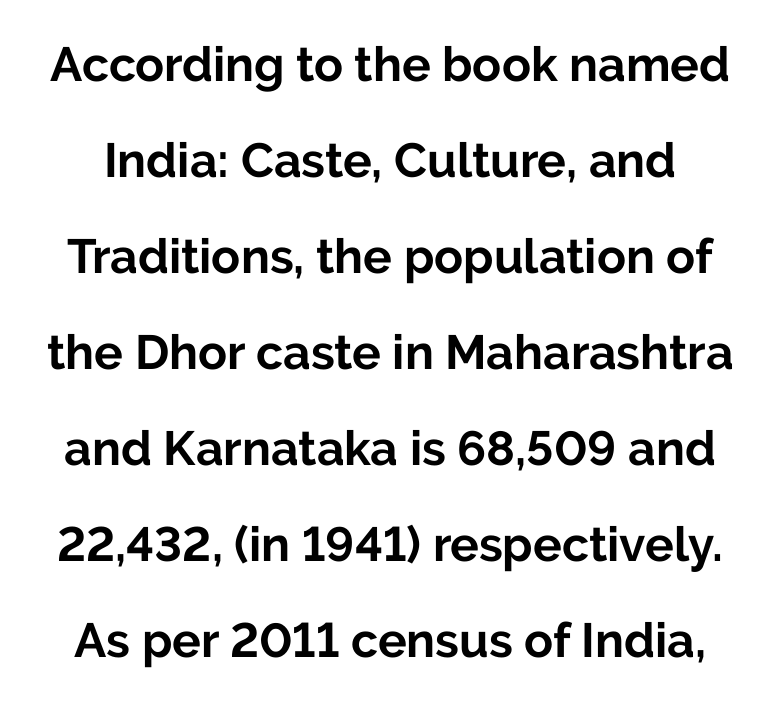
Q: Is the text bold? A: Yes.
Q: Is the text italic (slanted)? A: No, it is upright.
Q: Is the typeface a serif or a sans-serif typeface? A: Sans-serif.
Q: Is the text underlined? A: No.
Q: Is the spacing between letters normal or unusually wide? A: Normal.
Q: Is the spacing between lines tight, normal or loose? A: Loose.
Q: Width (condensed, normal, or wide)? A: Normal.
Q: Stroke contrast? A: Low.
Q: x-height? A: Medium.
Q: Monospaced? A: No.
